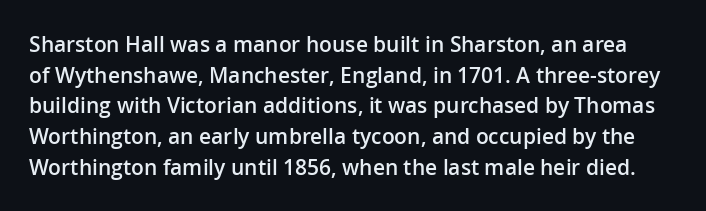
Firm but not heavy-handed strokes: this text is semibold. This rendering leaves character spacing at its baseline value. A typesetter would call this leading conventional body-copy spacing. Underlining? Definitely not there. If you drew a line through each stem, it would be perfectly vertical.
